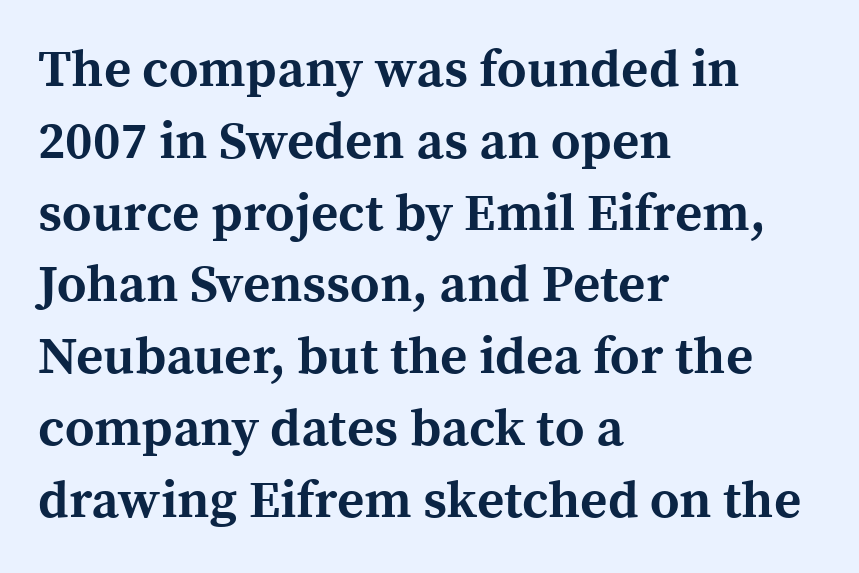
Q: Is the text bold? A: Yes.
Q: Is the text italic (slanted)? A: No, it is upright.
Q: Is the typeface a serif or a sans-serif typeface? A: Serif.
Q: Is the text underlined? A: No.
Q: How is the paragraph aligned? A: Left-aligned.
Q: Is the spacing between letters normal or unusually wide? A: Normal.
Q: Is the spacing between lines tight, normal or loose? A: Normal.
Q: Width (condensed, normal, or wide)? A: Normal.
Q: x-height? A: Medium.
Q: Monospaced? A: No.
